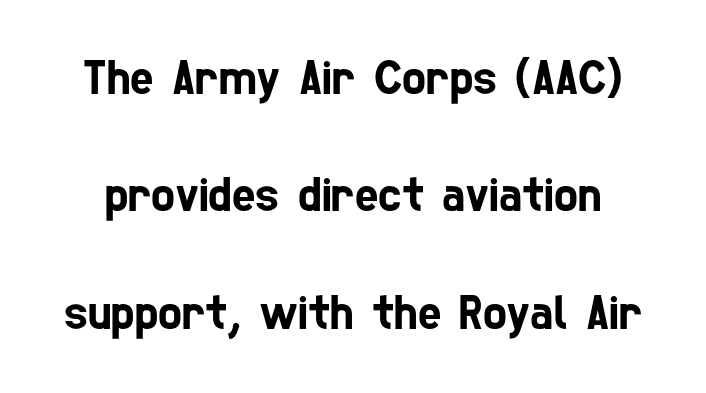
{"serif": "no", "width": "condensed", "stroke_contrast": "low", "x_height": "medium", "monospaced": "no", "underline": "no", "line_spacing": "loose", "line_spacing_ratio": 2.35, "letter_spacing": "normal", "letter_spacing_em": 0.0, "glyph_px": 50}
